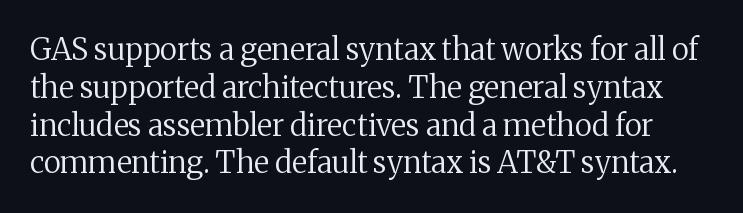
{"serif": "yes", "italic": "no", "bold": "no", "weight": "regular", "width": "normal", "stroke_contrast": "medium", "x_height": "medium", "monospaced": "no", "underline": "no", "line_spacing": "normal", "line_spacing_ratio": 1.26, "letter_spacing": "normal", "letter_spacing_em": 0.0, "glyph_px": 30}
